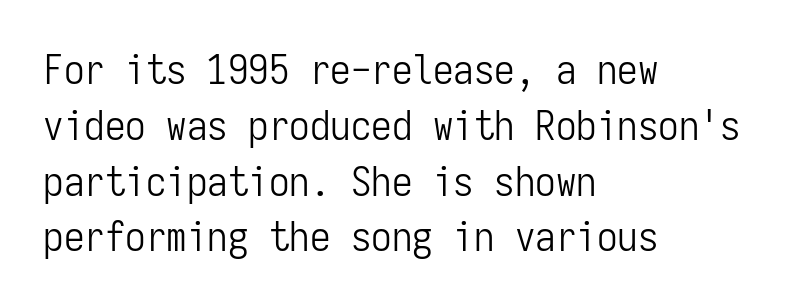
Serif or sans? Sans — the stroke terminals are bare. The characters are drawn with everyday or finer stroke widths. Where is the straight margin? On the left. The specimen omits any rule beneath the text block's lines.
